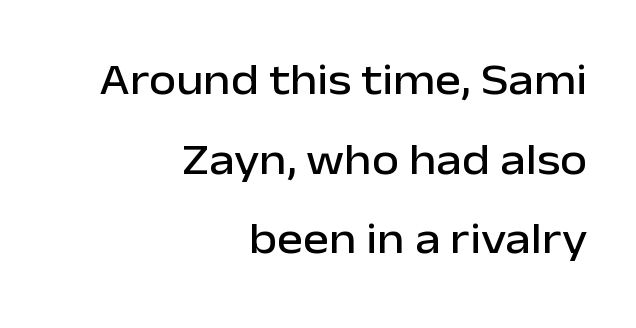
Q: Is the text italic (slanted)? A: No, it is upright.
Q: Is the typeface a serif or a sans-serif typeface? A: Sans-serif.
Q: Is the text underlined? A: No.
Q: How is the paragraph aligned? A: Right-aligned.
Q: Is the spacing between letters normal or unusually wide? A: Normal.
Q: Width (condensed, normal, or wide)? A: Normal.
Q: Stroke contrast? A: Low.
Q: x-height? A: Medium.
Q: Monospaced? A: No.
